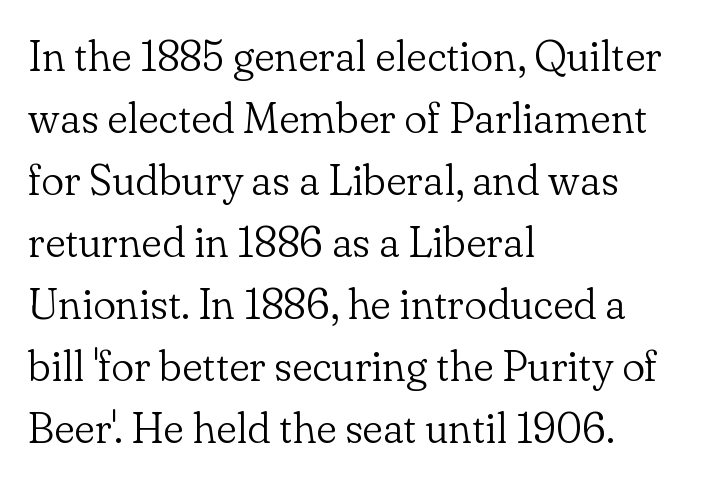
Q: Is the text bold? A: No.
Q: Is the text italic (slanted)? A: No, it is upright.
Q: Is the typeface a serif or a sans-serif typeface? A: Serif.
Q: Is the text underlined? A: No.
Q: How is the paragraph aligned? A: Left-aligned.
Q: Is the spacing between letters normal or unusually wide? A: Normal.
Q: Is the spacing between lines tight, normal or loose? A: Normal.
Q: Width (condensed, normal, or wide)? A: Normal.
Q: Stroke contrast? A: Low.
Q: x-height? A: Small.
Q: Monospaced? A: No.
